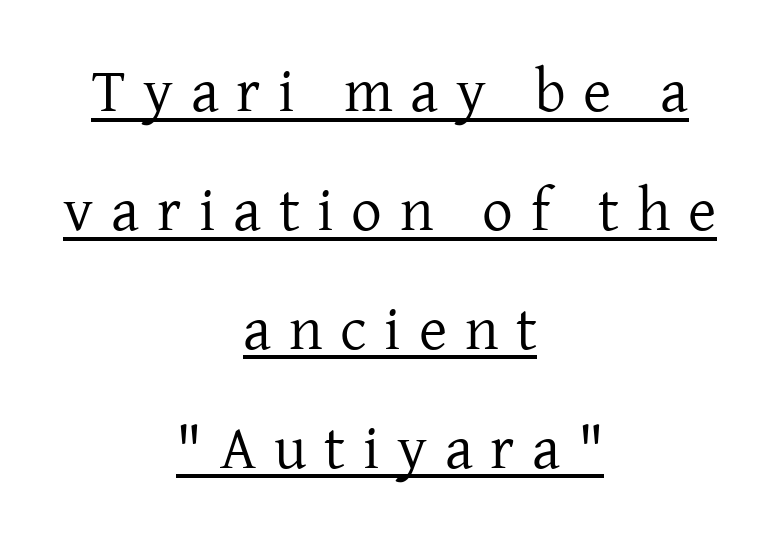
The whitespace from short lines is split evenly between both sides. Descenders here cross a horizontal rule under the line. You can tell it's not italic because the verticals are truly vertical. Observe the wide spacing: letters keep a clear distance from each other. This block would shrink considerably if given ordinary leading; it's expanded now.
